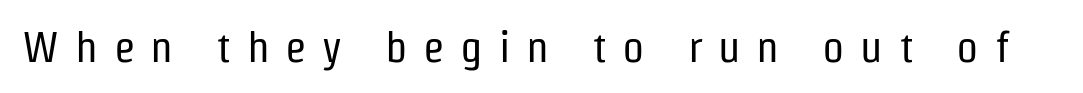
Q: Is the text bold? A: No.
Q: Is the text italic (slanted)? A: No, it is upright.
Q: Is the typeface a serif or a sans-serif typeface? A: Sans-serif.
Q: Is the text underlined? A: No.
Q: Is the spacing between letters normal or unusually wide? A: Unusually wide.
Q: Width (condensed, normal, or wide)? A: Condensed.
Q: Stroke contrast? A: Low.
Q: x-height? A: Medium.
Q: Monospaced? A: No.
